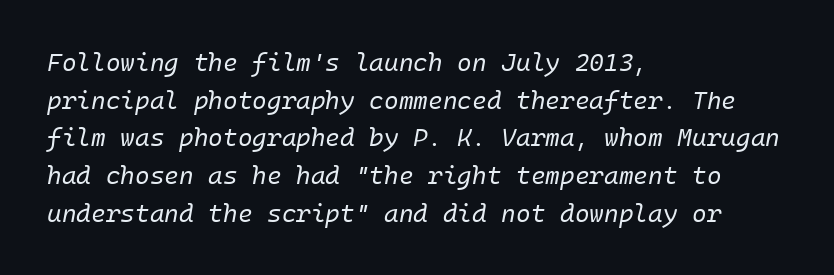
These glyphs show unthickened strokes, regular width or finer. Unmarked baselines from the first word to the last. Does the lettering tilt? It does — this is italic. The typesetter chose a ragged-right arrangement here.
